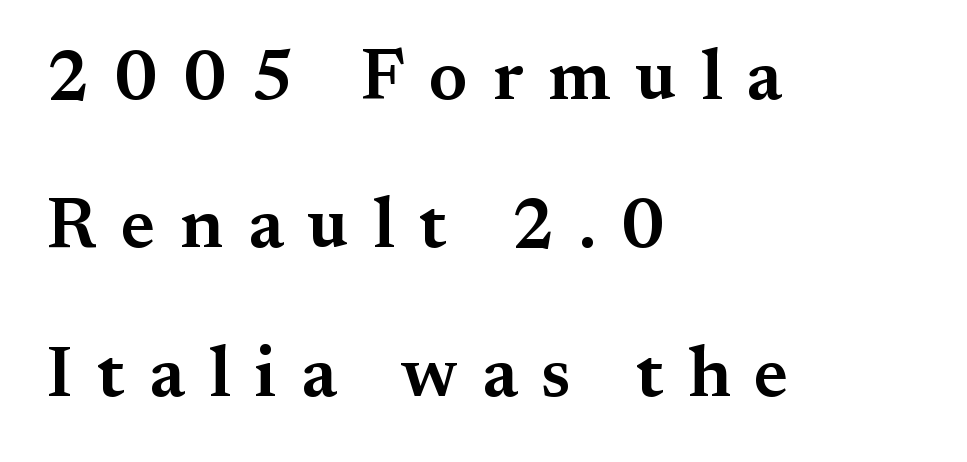
{"serif": "yes", "italic": "no", "bold": "semi", "weight": "semibold", "width": "normal", "stroke_contrast": "medium", "x_height": "small", "monospaced": "no", "underline": "no", "align": "left", "line_spacing": "loose", "line_spacing_ratio": 2.06, "letter_spacing": "wide", "letter_spacing_em": 0.34, "glyph_px": 72}
